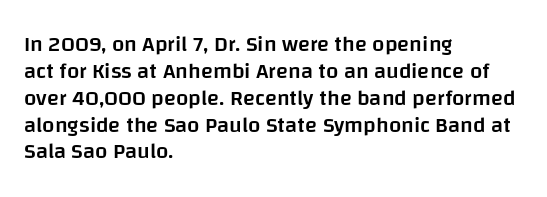
{"italic": "no", "bold": "semi", "underline": "no", "align": "left", "line_spacing_ratio": 1.22, "letter_spacing": "normal", "letter_spacing_em": 0.0, "glyph_px": 22}
